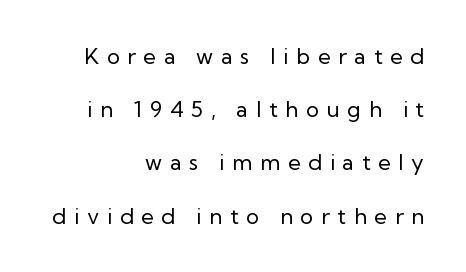
{"italic": "no", "bold": "no", "underline": "no", "align": "right", "line_spacing": "loose", "line_spacing_ratio": 2.42, "letter_spacing": "wide", "letter_spacing_em": 0.35, "glyph_px": 22}
